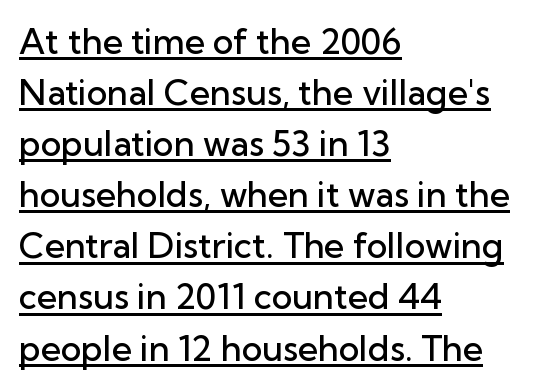
Designer's note — italics off, roman on. I'd call this a sans setting — the letters go barefoot. Words appear dense and cohesive because spacing is normal. Quick note: interline space is typical. A typesetter would call this proportional, since set widths differ per character.
